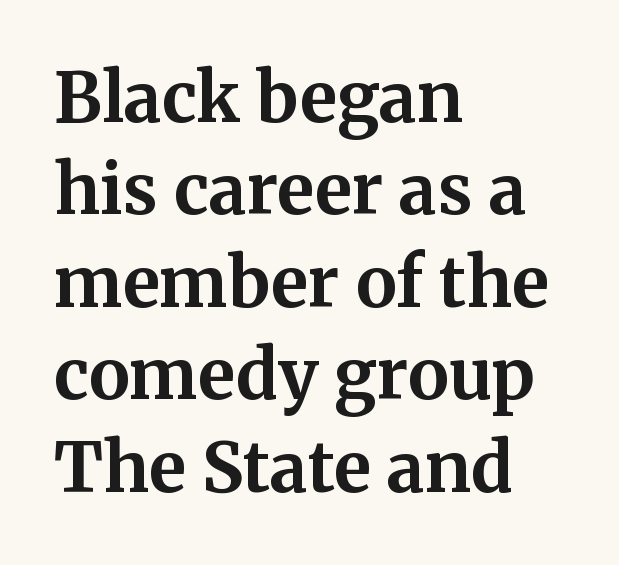
Q: Is the text bold? A: Yes.
Q: Is the text italic (slanted)? A: No, it is upright.
Q: Is the typeface a serif or a sans-serif typeface? A: Serif.
Q: Is the text underlined? A: No.
Q: How is the paragraph aligned? A: Left-aligned.
Q: Is the spacing between letters normal or unusually wide? A: Normal.
Q: Is the spacing between lines tight, normal or loose? A: Normal.
Q: Width (condensed, normal, or wide)? A: Normal.
Q: Stroke contrast? A: Medium.
Q: x-height? A: Medium.
Q: Monospaced? A: No.
